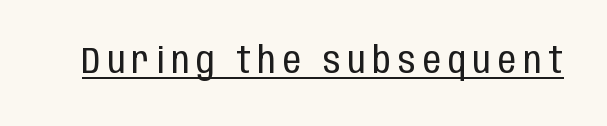
The image shows 36 px regular-weight, condensed sans-serif type, upright; set unusually wide letter spacing (+0.2 em), underlined; low stroke contrast and a large x-height.
